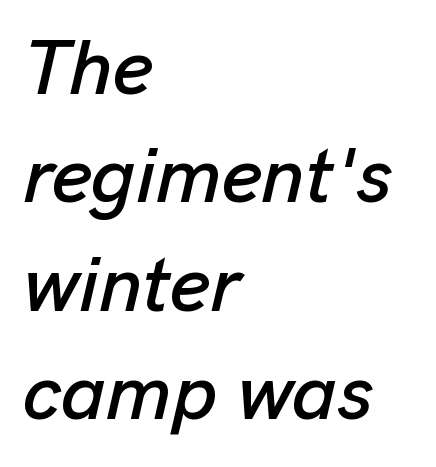
Q: Is the text italic (slanted)? A: Yes, it leans right by about 13 degrees.
Q: Is the text underlined? A: No.
Q: How is the paragraph aligned? A: Left-aligned.
Q: Is the spacing between letters normal or unusually wide? A: Normal.
Q: Is the spacing between lines tight, normal or loose? A: Normal.
Q: Width (condensed, normal, or wide)? A: Normal.
Q: Stroke contrast? A: Low.
Q: x-height? A: Medium.
Q: Monospaced? A: No.
